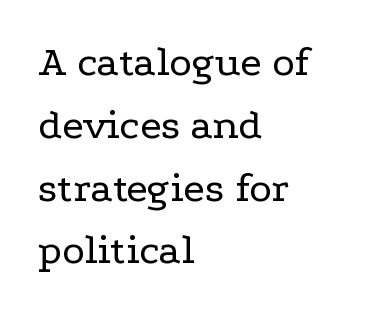
No letter is thick-stroked: the sample isn't bold. Underlining? Definitely not there. Vertical spacing — default. Left-aligned paragraph, ragged on the right. Examine the stroke ends and you'll spot serifs.
